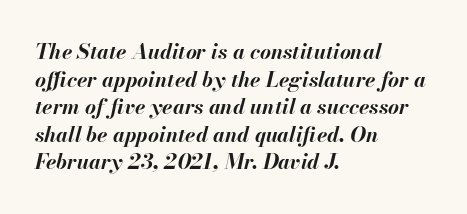
{"italic": "yes", "lean": "right", "slant_degrees": 13, "bold": "yes", "underline": "no", "align": "left", "line_spacing": "normal", "line_spacing_ratio": 1.31, "letter_spacing": "normal", "letter_spacing_em": 0.0, "glyph_px": 21}
